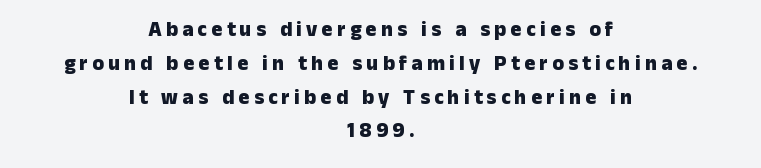
Q: Is the text bold? A: Yes.
Q: Is the text italic (slanted)? A: No, it is upright.
Q: Is the text underlined? A: No.
Q: How is the paragraph aligned? A: Centered.
Q: Is the spacing between letters normal or unusually wide? A: Unusually wide.
Q: Is the spacing between lines tight, normal or loose? A: Normal.
